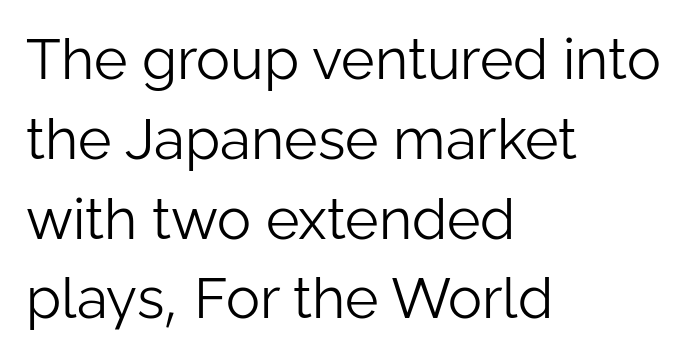
A quiet, ordinary-to-light weight characterises the typeface. The vertical gap from one line to the next is medium. The ragged edge is on the right, which tells us the setting is flush left. Here the glyphs are tracked normally, forming tight word shapes.
